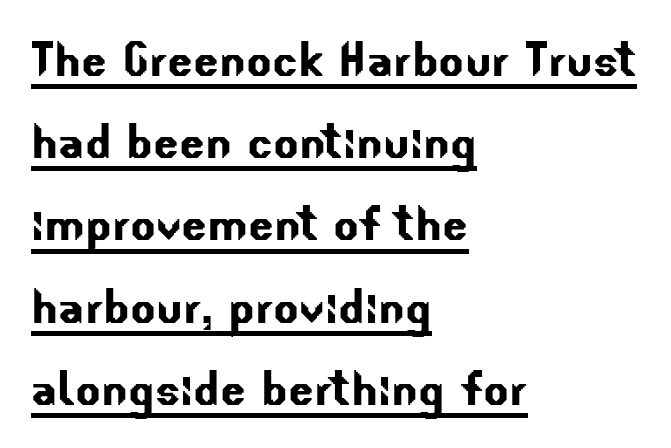
{"serif": "no", "width": "normal", "stroke_contrast": "low", "x_height": "small", "monospaced": "no", "underline": "yes", "align": "left", "line_spacing": "normal", "line_spacing_ratio": 1.37, "letter_spacing": "normal", "letter_spacing_em": 0.0, "glyph_px": 60}
